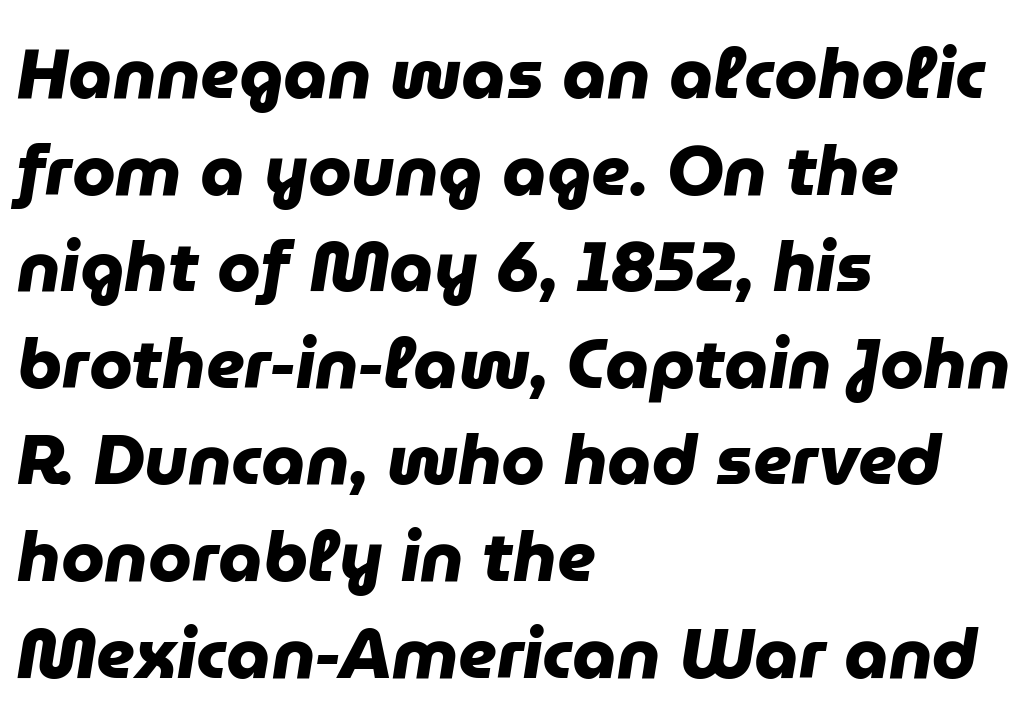
The image shows 70 px heavy sans-serif type; set left-aligned, normal line spacing (1.38x), normal letter spacing, not underlined; low stroke contrast and a medium x-height.
